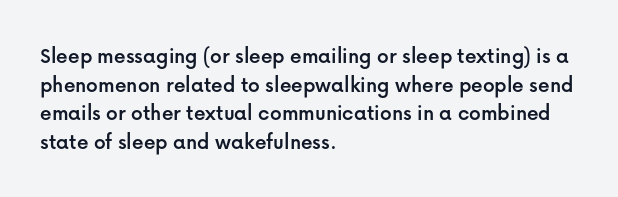
Q: Is the text italic (slanted)? A: No, it is upright.
Q: Is the text underlined? A: No.
Q: How is the paragraph aligned? A: Left-aligned.
Q: Is the spacing between letters normal or unusually wide? A: Normal.
